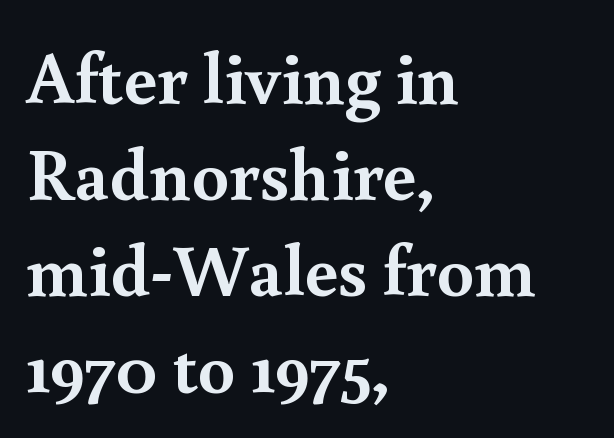
Vertically, the passage feels balanced, rows spaced as you'd expect. Observe the ordinary spacing: letters are neighbours, not strangers. Heavy-handed strokes throughout: this text is bold. The lettering holds an erect, upright posture throughout. The glyphs are unaccompanied by any horizontal stroke below them.
